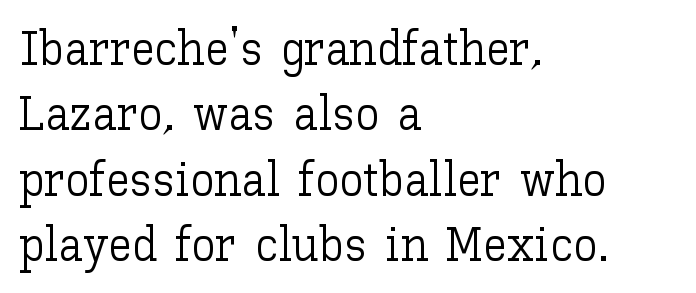
Q: Is the text bold? A: No.
Q: Is the text italic (slanted)? A: No, it is upright.
Q: Is the text underlined? A: No.
Q: How is the paragraph aligned? A: Left-aligned.
Q: Is the spacing between letters normal or unusually wide? A: Normal.
Q: Is the spacing between lines tight, normal or loose? A: Normal.
Q: Width (condensed, normal, or wide)? A: Normal.
Q: Stroke contrast? A: Low.
Q: x-height? A: Medium.
Q: Monospaced? A: No.
